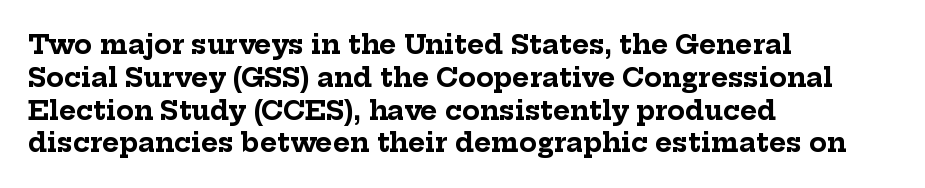
{"italic": "no", "bold": "yes", "underline": "no", "align": "left", "line_spacing": "normal", "line_spacing_ratio": 1.26, "letter_spacing": "normal", "letter_spacing_em": 0.0, "glyph_px": 26}
